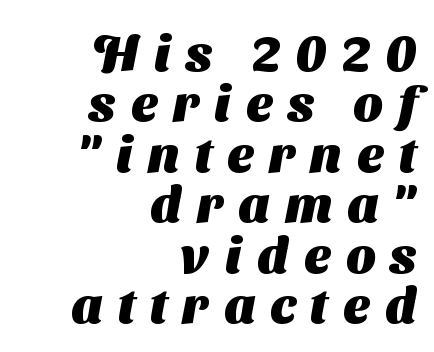
{"serif": "no", "bold": "yes", "weight": "heavy", "width": "normal", "stroke_contrast": "medium", "x_height": "medium", "monospaced": "no", "underline": "no", "align": "right", "line_spacing": "tight", "line_spacing_ratio": 0.99, "letter_spacing": "wide", "letter_spacing_em": 0.3, "glyph_px": 51}
